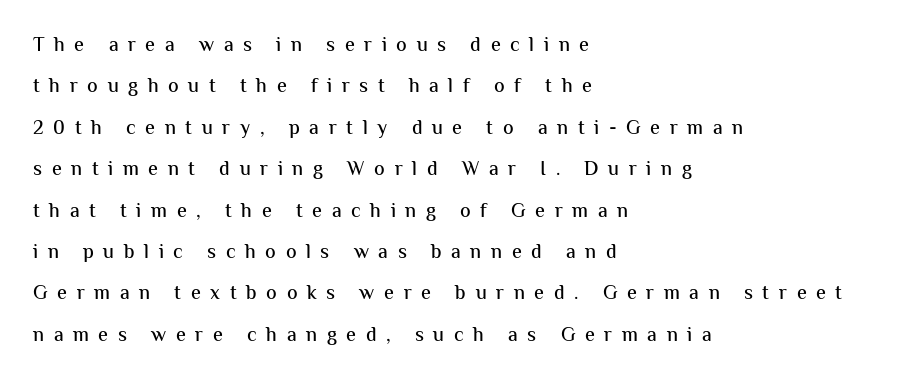
{"italic": "no", "underline": "no", "align": "left", "line_spacing": "loose", "line_spacing_ratio": 2.07, "letter_spacing": "wide", "letter_spacing_em": 0.48, "glyph_px": 20}
